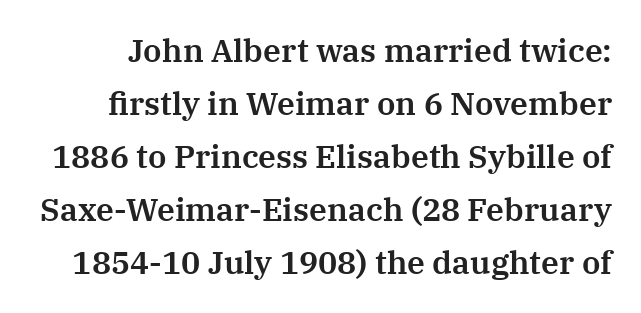
Q: Is the text italic (slanted)? A: No, it is upright.
Q: Is the typeface a serif or a sans-serif typeface? A: Serif.
Q: Is the text underlined? A: No.
Q: Is the spacing between letters normal or unusually wide? A: Normal.
Q: Is the spacing between lines tight, normal or loose? A: Normal.
Q: Width (condensed, normal, or wide)? A: Normal.
Q: Stroke contrast? A: Medium.
Q: x-height? A: Medium.
Q: Monospaced? A: No.
